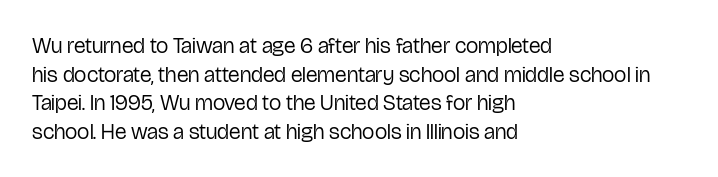
{"italic": "no", "bold": "no", "underline": "no", "align": "left", "line_spacing": "normal", "line_spacing_ratio": 1.3, "letter_spacing": "normal", "letter_spacing_em": 0.0, "glyph_px": 22}
